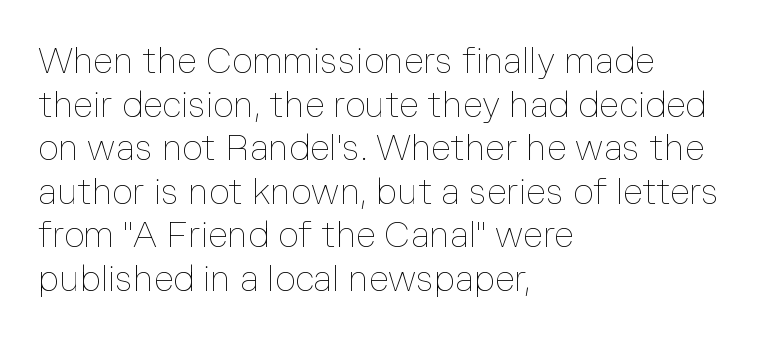
The image shows 36 px thin type, upright; set left-aligned, line spacing 1.21x, normal letter spacing, not underlined; low stroke contrast and a medium x-height.
